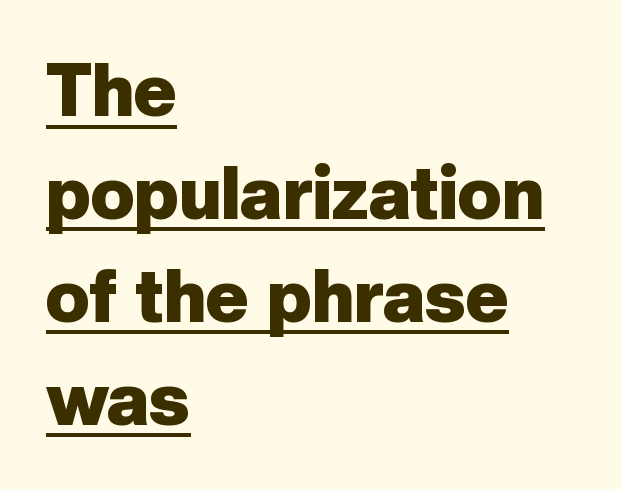
{"serif": "no", "italic": "no", "bold": "yes", "weight": "heavy", "width": "normal", "stroke_contrast": "low", "x_height": "medium", "monospaced": "no", "underline": "yes", "align": "left", "line_spacing": "normal", "line_spacing_ratio": 1.41, "letter_spacing": "normal", "letter_spacing_em": 0.0, "glyph_px": 73}
